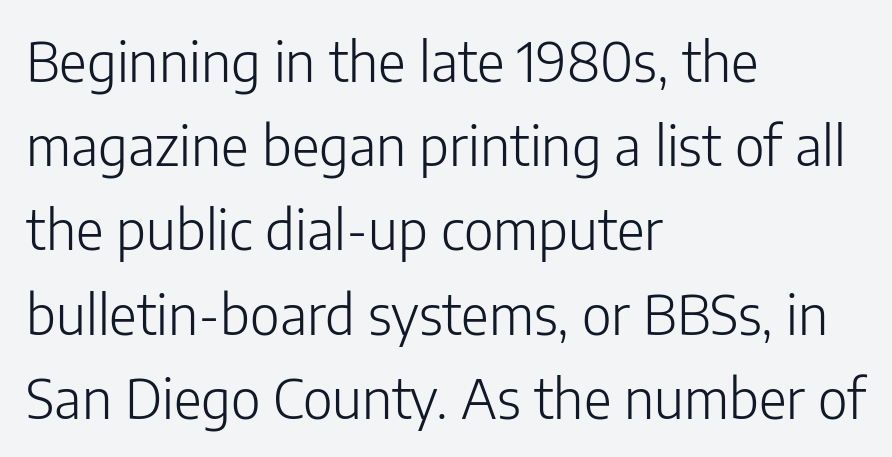
Compared with a typical body face, this is equally light or lighter still. Short and long lines alike share a common starting point at left. Each new line begins a customary step beneath the previous one. Unlike a traditional serif, this face leaves its strokes unadorned. Nobody drew a line under any word here. These lines were composed using upright roman letters.
